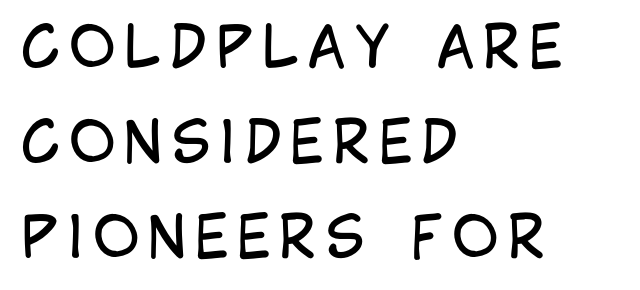
Nope, no serifs anywhere on these letters. In CSS terms this would be text-align: left. Whoever set this chose a conventional vertical rhythm. Designer's note — italics off, roman on. The letters look calm and open, with moderate or lighter stems.
